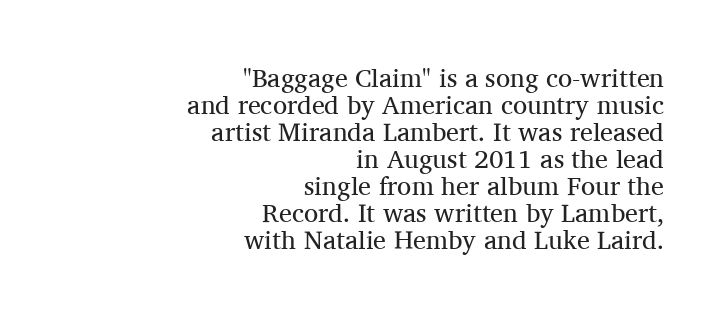
{"italic": "no", "bold": "no", "underline": "no", "align": "right", "line_spacing": "tight", "line_spacing_ratio": 1.04, "letter_spacing": "normal", "letter_spacing_em": 0.0, "glyph_px": 26}
